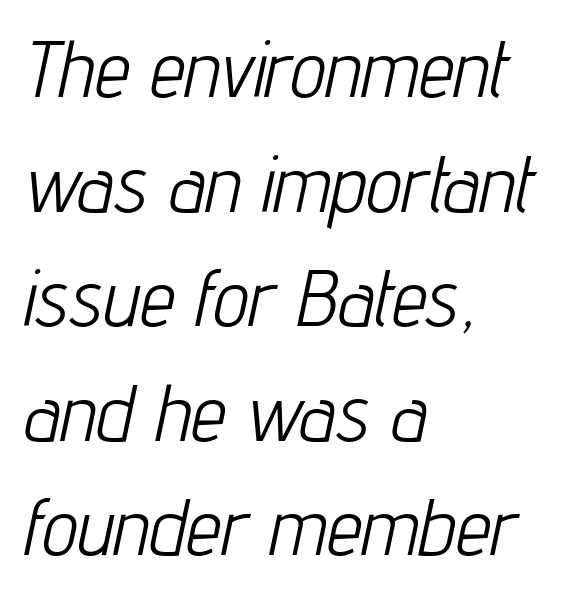
{"italic": "yes", "lean": "right", "slant_degrees": 12, "bold": "no", "weight": "light", "width": "condensed", "stroke_contrast": "low", "x_height": "medium", "monospaced": "no", "underline": "no", "align": "left", "line_spacing": "normal", "line_spacing_ratio": 1.45, "letter_spacing": "normal", "letter_spacing_em": 0.0, "glyph_px": 79}
